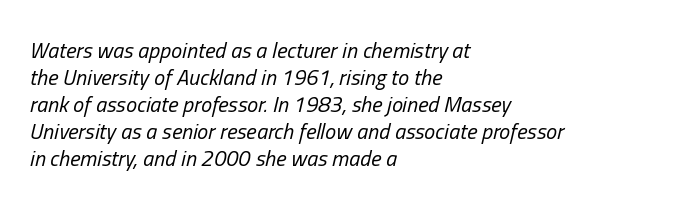
{"italic": "yes", "lean": "right", "slant_degrees": 13, "bold": "no", "underline": "no", "align": "left", "line_spacing_ratio": 1.23, "letter_spacing": "normal", "letter_spacing_em": 0.0, "glyph_px": 22}
